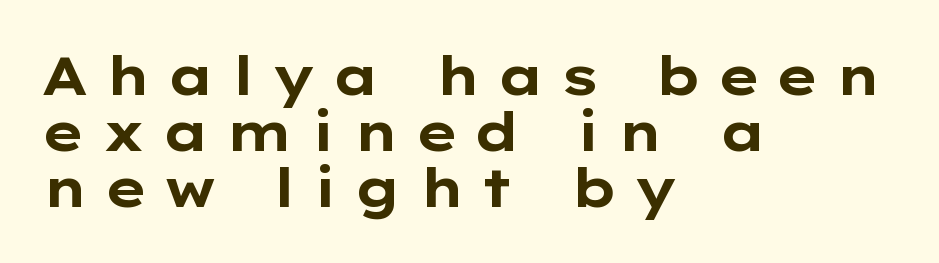
This rendering features lettering with no underline. Students, observe: this is what under-led, compact text looks like. Notice how the stems are strictly vertical — no italics here. The ragged edge is on the right, which tells us the setting is flush left.
